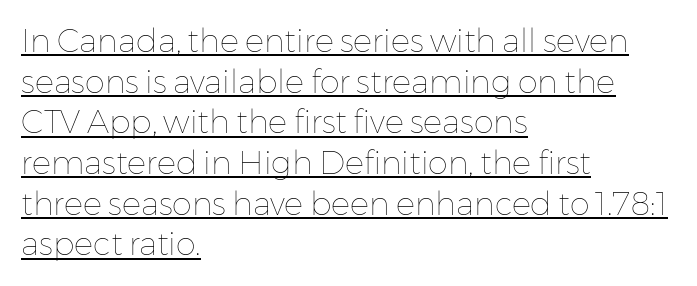
Q: Is the text bold? A: No.
Q: Is the text italic (slanted)? A: No, it is upright.
Q: Is the text underlined? A: Yes.
Q: How is the paragraph aligned? A: Left-aligned.
Q: Is the spacing between letters normal or unusually wide? A: Normal.
Q: Is the spacing between lines tight, normal or loose? A: Normal.
Q: Width (condensed, normal, or wide)? A: Normal.
Q: Stroke contrast? A: Low.
Q: x-height? A: Medium.
Q: Monospaced? A: No.
